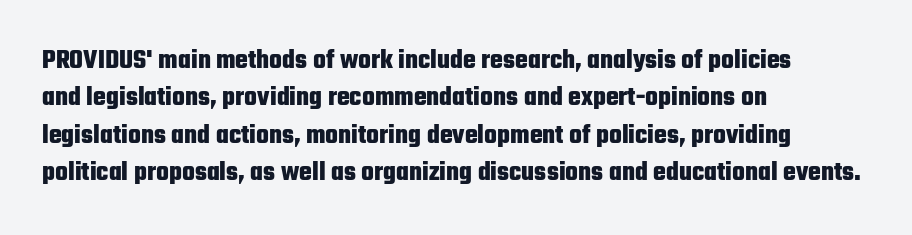
It's the straight-up-and-down kind of type. The lines are quadded left. Letter spacing: default. Rule under the text: the space is simply empty. The space between consecutive lines is moderate. Notice how thick the strokes are: this is what a full bold looks like.
